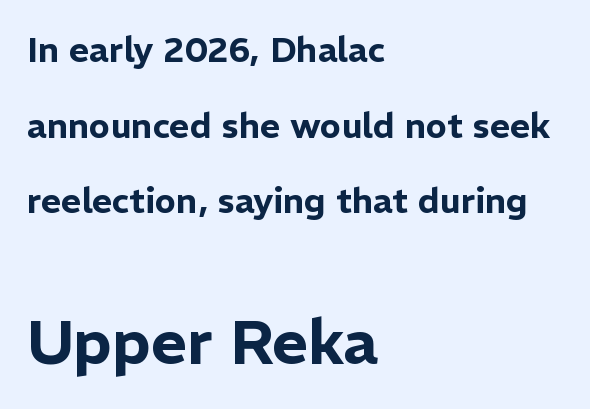
The image shows 62 px sans-serif type, upright; set left-aligned, loose line spacing (2.16x), normal letter spacing, not underlined; the second (bottom) block is 1.77x larger; low stroke contrast and a medium x-height.
